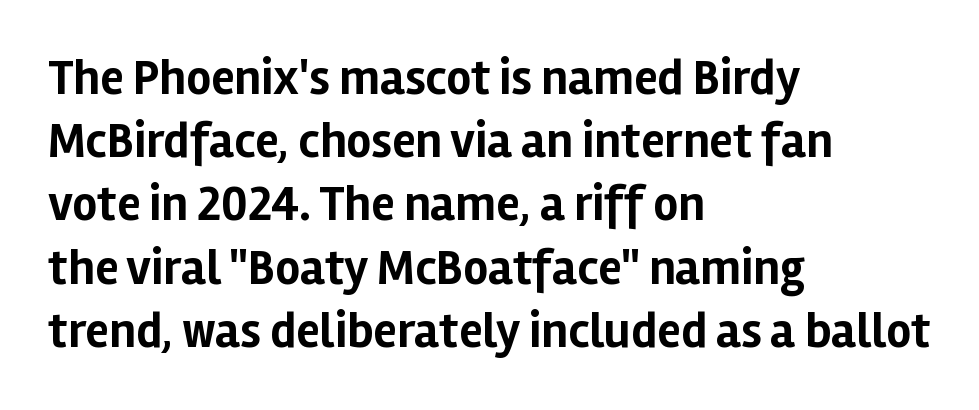
Plain, unruled lines of type. Is this a sans? Yes — the strokes have no serifs. Varying glyph widths throughout — classic text-font behaviour. Here the glyphs are tracked normally, forming tight word shapes. Alignment: flush left.
